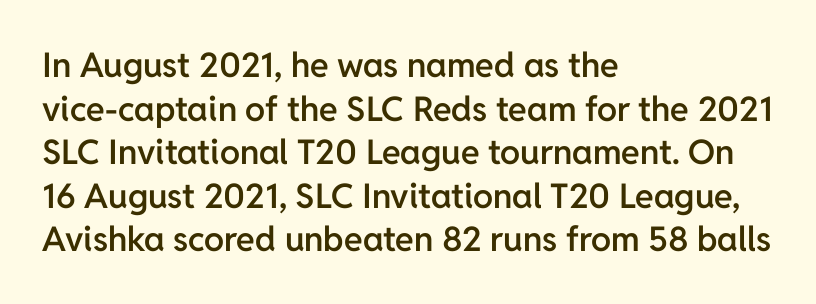
Q: Is the text bold? A: Semi-bold.
Q: Is the text italic (slanted)? A: No, it is upright.
Q: Is the typeface a serif or a sans-serif typeface? A: Sans-serif.
Q: Is the text underlined? A: No.
Q: How is the paragraph aligned? A: Left-aligned.
Q: Is the spacing between letters normal or unusually wide? A: Normal.
Q: Is the spacing between lines tight, normal or loose? A: Normal.
Q: Width (condensed, normal, or wide)? A: Normal.
Q: Stroke contrast? A: Low.
Q: x-height? A: Medium.
Q: Monospaced? A: No.
